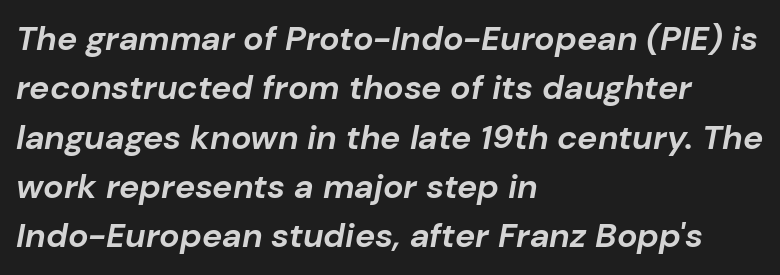
Q: Is the text bold? A: Yes.
Q: Is the text italic (slanted)? A: Yes, it leans right by about 10 degrees.
Q: Is the text underlined? A: No.
Q: How is the paragraph aligned? A: Left-aligned.
Q: Is the spacing between letters normal or unusually wide? A: Normal.
Q: Is the spacing between lines tight, normal or loose? A: Normal.
Q: Width (condensed, normal, or wide)? A: Normal.
Q: Stroke contrast? A: Low.
Q: x-height? A: Medium.
Q: Monospaced? A: No.
